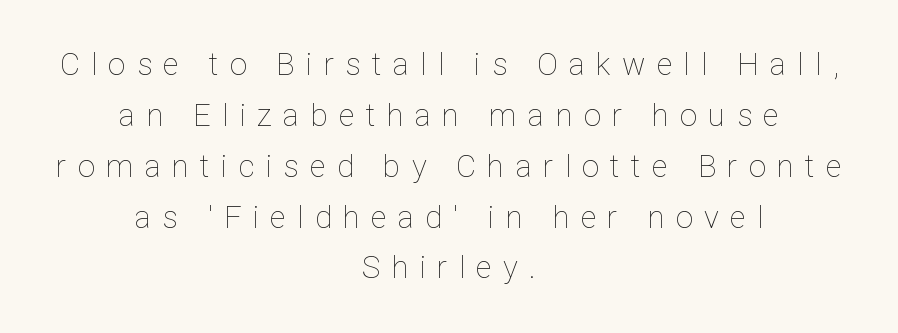
Q: Is the text bold? A: No.
Q: Is the text italic (slanted)? A: No, it is upright.
Q: Is the text underlined? A: No.
Q: How is the paragraph aligned? A: Centered.
Q: Is the spacing between letters normal or unusually wide? A: Unusually wide.
Q: Is the spacing between lines tight, normal or loose? A: Normal.
Q: Width (condensed, normal, or wide)? A: Normal.
Q: Stroke contrast? A: Low.
Q: x-height? A: Medium.
Q: Monospaced? A: No.
